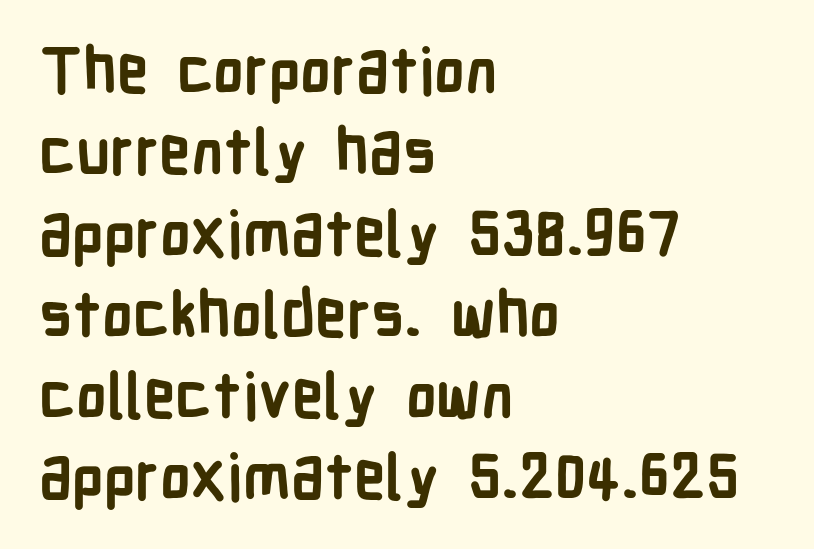
The image shows 63 px semibold, condensed sans-serif type, upright; set left-aligned, normal line spacing (1.29x), normal letter spacing, not underlined; low stroke contrast and a medium x-height.
